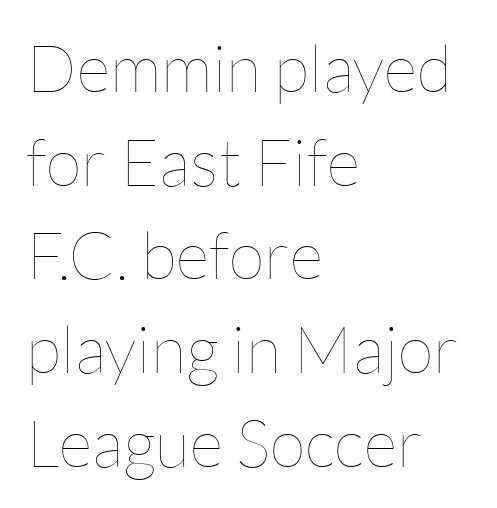
{"italic": "no", "bold": "no", "weight": "thin", "width": "normal", "stroke_contrast": "low", "x_height": "medium", "monospaced": "no", "underline": "no", "align": "left", "line_spacing": "normal", "line_spacing_ratio": 1.42, "letter_spacing": "normal", "letter_spacing_em": 0.0, "glyph_px": 66}
